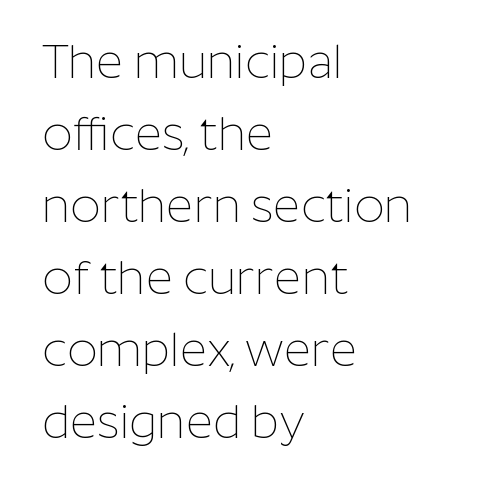
Q: Is the text bold? A: No.
Q: Is the text italic (slanted)? A: No, it is upright.
Q: Is the typeface a serif or a sans-serif typeface? A: Sans-serif.
Q: Is the text underlined? A: No.
Q: How is the paragraph aligned? A: Left-aligned.
Q: Is the spacing between letters normal or unusually wide? A: Normal.
Q: Is the spacing between lines tight, normal or loose? A: Normal.
Q: Width (condensed, normal, or wide)? A: Normal.
Q: Stroke contrast? A: Low.
Q: x-height? A: Medium.
Q: Monospaced? A: No.
